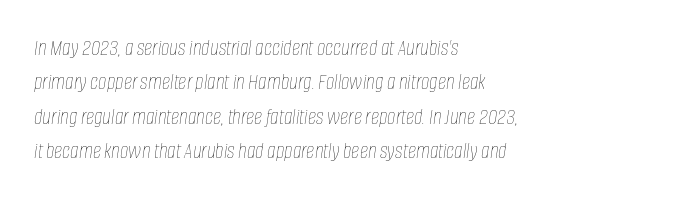
The image shows 23 px text type, italic (leaning right); set left-aligned, normal line spacing (1.5x), normal letter spacing, not underlined.
